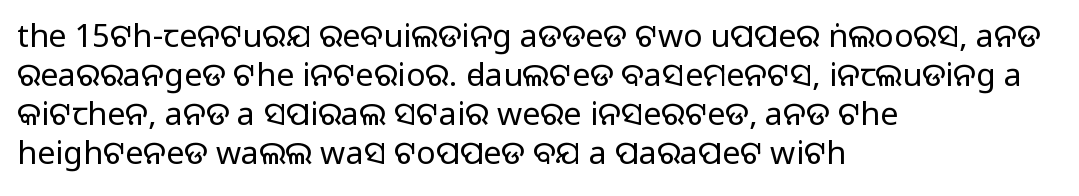
The image shows 32 px sans-serif type, upright; set left-aligned, line spacing 1.22x, normal letter spacing, not underlined; medium stroke contrast.
